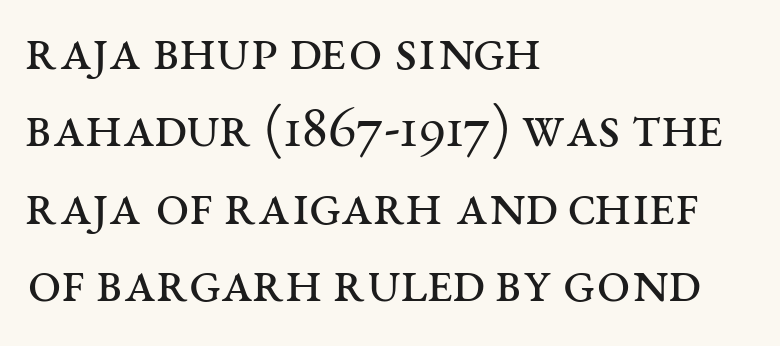
Note the varied advance widths — an 'i' is clearly narrower than an 'm'. Notice how descenders clear the ascenders below comfortably — that's standard leading. Glance below the letters and you will spot only blank space. Horizontally, the lines are justified to the leading edge only. Small tapered or slab feet sit at the stroke ends, so this counts as serif. Style check: upright.
